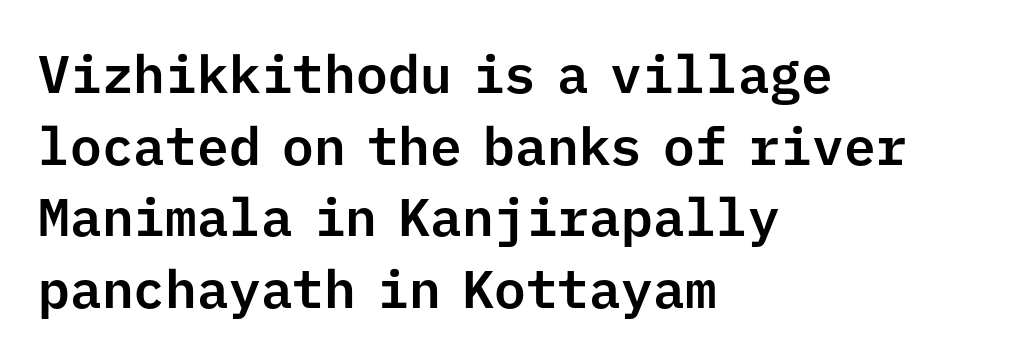
Q: Is the text italic (slanted)? A: No, it is upright.
Q: Is the typeface a serif or a sans-serif typeface? A: Sans-serif.
Q: Is the text underlined? A: No.
Q: How is the paragraph aligned? A: Left-aligned.
Q: Is the spacing between letters normal or unusually wide? A: Normal.
Q: Is the spacing between lines tight, normal or loose? A: Normal.
Q: Width (condensed, normal, or wide)? A: Normal.
Q: Stroke contrast? A: Low.
Q: x-height? A: Medium.
Q: Monospaced? A: Yes.
